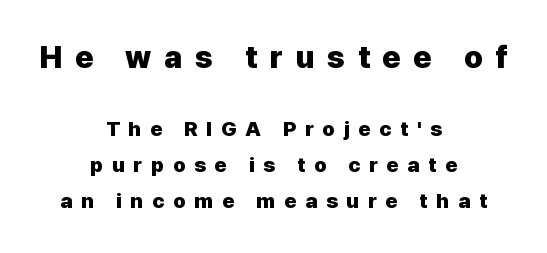
{"serif": "no", "italic": "no", "bold": "yes", "weight": "heavy", "width": "normal", "stroke_contrast": "low", "x_height": "medium", "monospaced": "no", "underline": "no", "align": "center", "line_spacing_ratio": 1.72, "letter_spacing": "wide", "letter_spacing_em": 0.41, "larger_block": "first", "size_ratio": 1.48, "glyph_px": 31}
